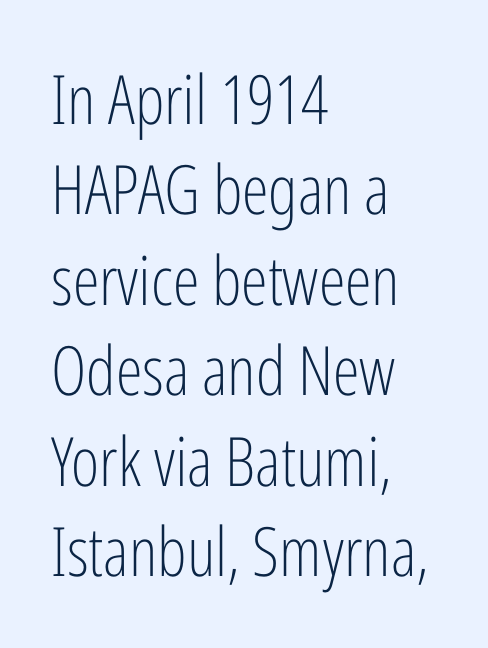
Ascenders rise straight up at ninety degrees. Letterform terminals end flat and unadorned throughout the passage. These lines are rendered in a variable-pitch font. A normal amount of white space separates one row of letters from the next. The foot of each line stays bare and open. Stems here are at most as thick as an everyday book face.
